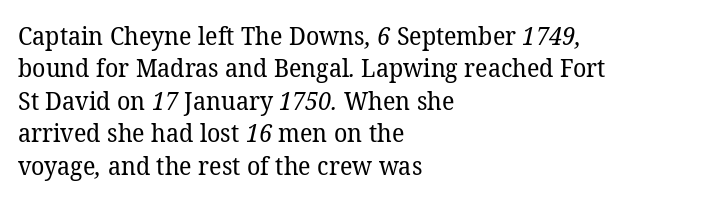
The typeface has the unassuming heft of standard copy or less. The passage shown stacks its lines at a standard gap. Anything drawn beneath the words? Only blank space. Students, note that the glyphs here touch the page at normal intervals. The paragraph shown leans on its left margin.
